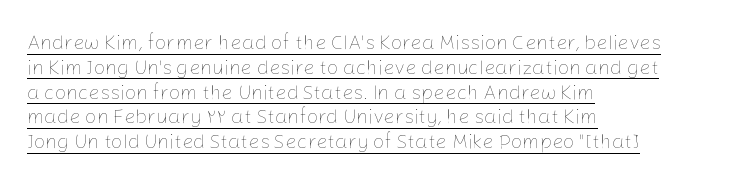
Q: Is the text bold? A: No.
Q: Is the text italic (slanted)? A: No, it is upright.
Q: Is the text underlined? A: Yes.
Q: How is the paragraph aligned? A: Left-aligned.
Q: Is the spacing between letters normal or unusually wide? A: Normal.
